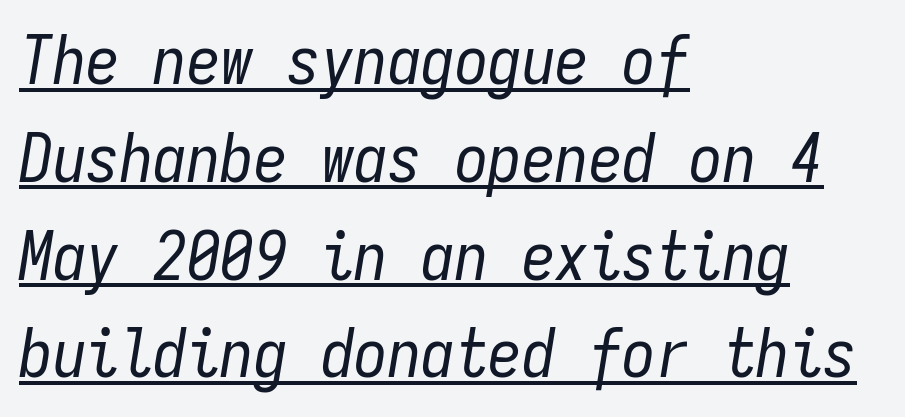
Between one letter and the next there's only the usual sliver of space. What decoration does the sample have? An underline. Stem width sits at or under what a default text font uses. The axis of the letterforms is tilted away from vertical. If you measured baseline to baseline, you'd find a middling distance.
